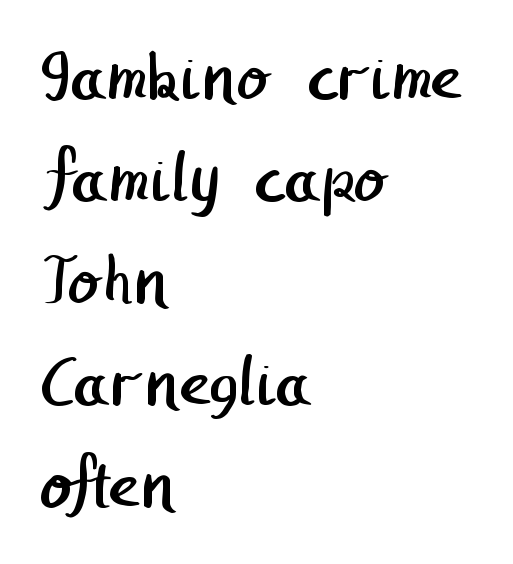
{"serif": "no", "bold": "no", "weight": "regular", "width": "normal", "stroke_contrast": "low", "x_height": "medium", "underline": "no", "align": "left", "line_spacing": "normal", "line_spacing_ratio": 1.36, "letter_spacing": "normal", "letter_spacing_em": 0.0, "glyph_px": 75}
